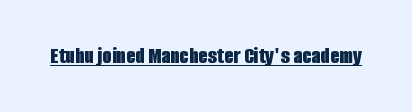
Students, observe the line beneath the letters — that is underlining. Upright lettering throughout. Summary of weight: heavy, a full bold. Here the glyphs are tracked normally, forming tight word shapes.
